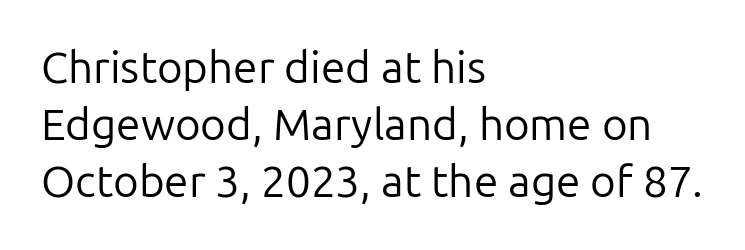
Q: Is the text bold? A: No.
Q: Is the text italic (slanted)? A: No, it is upright.
Q: Is the typeface a serif or a sans-serif typeface? A: Sans-serif.
Q: Is the text underlined? A: No.
Q: How is the paragraph aligned? A: Left-aligned.
Q: Is the spacing between letters normal or unusually wide? A: Normal.
Q: Is the spacing between lines tight, normal or loose? A: Normal.
Q: Width (condensed, normal, or wide)? A: Normal.
Q: Stroke contrast? A: Low.
Q: x-height? A: Medium.
Q: Monospaced? A: No.
